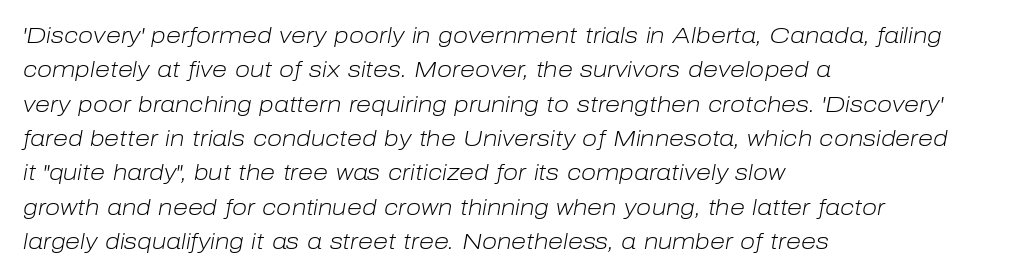
{"italic": "yes", "lean": "right", "slant_degrees": 10, "bold": "no", "underline": "no", "align": "left", "line_spacing": "normal", "line_spacing_ratio": 1.56, "letter_spacing": "normal", "letter_spacing_em": 0.0, "glyph_px": 22}
